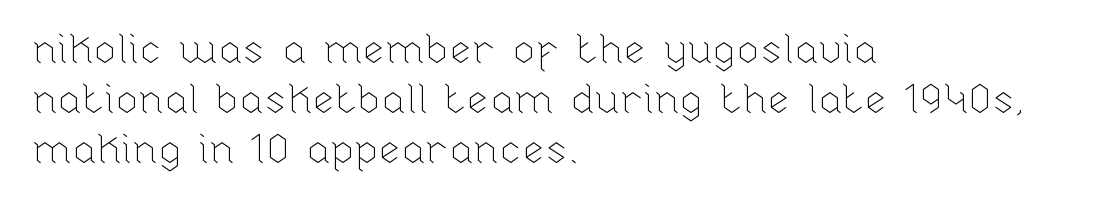
The image shows 41 px thin type, upright; set left-aligned, line spacing 1.22x, normal letter spacing, not underlined; low stroke contrast and a medium x-height.
